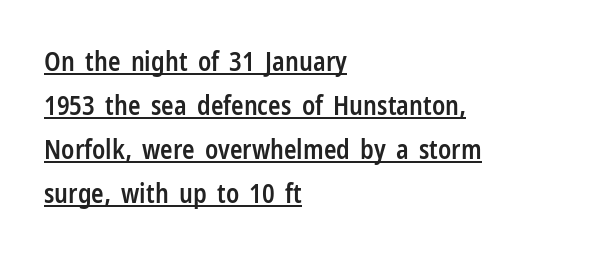
The font's upright variant was chosen for this text. The horizontal fit of the characters is conventional and even. Leftover space on each line is placed entirely after the last word. Weight: semibold (demi). Underlining? Definitely there. Vertical spacing — default.
